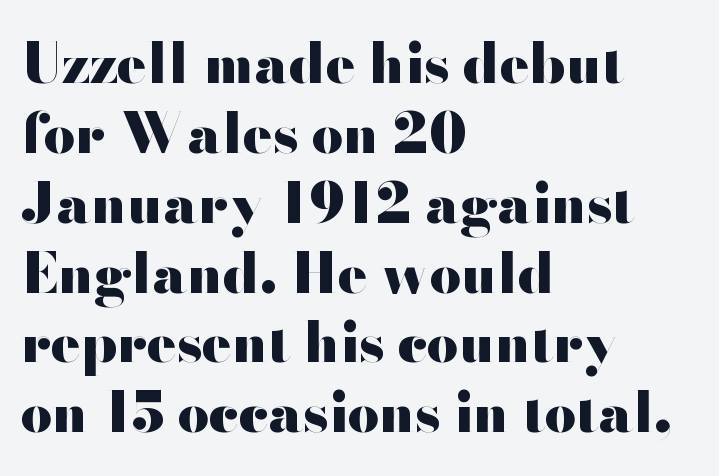
{"serif": "no", "italic": "no", "bold": "yes", "weight": "heavy", "width": "wide", "stroke_contrast": "high", "x_height": "small", "monospaced": "no", "underline": "no", "align": "left", "line_spacing": "normal", "line_spacing_ratio": 1.27, "letter_spacing": "normal", "letter_spacing_em": 0.0, "glyph_px": 55}
